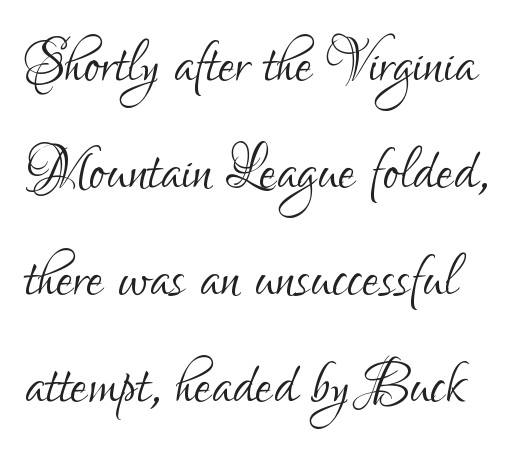
The image shows 77 px light, condensed sans-serif type; set normal line spacing (1.39x), normal letter spacing, not underlined; low stroke contrast and a small x-height.
